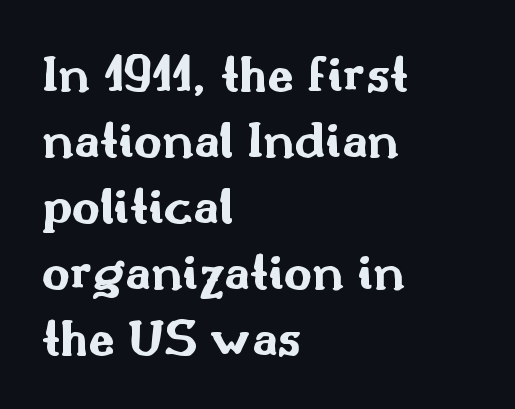
The image shows 54 px bold, wide sans-serif type, upright; set left-aligned, line spacing 1.22x, normal letter spacing, not underlined; medium stroke contrast and a small x-height.
